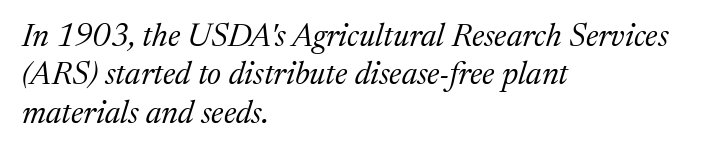
The image shows 32 px regular-weight serif type, italic (leaning right); set left-aligned, line spacing 1.2x, normal letter spacing, not underlined; medium stroke contrast and a medium x-height.
